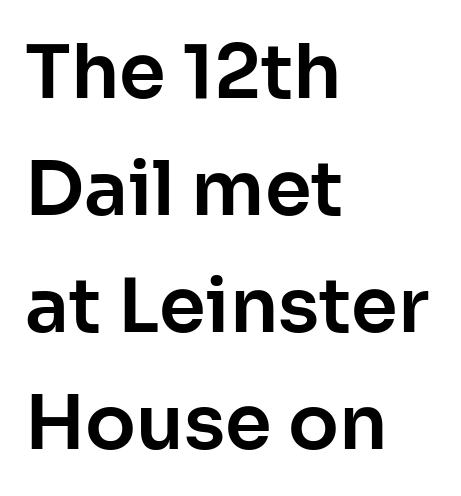
{"serif": "no", "italic": "no", "width": "normal", "stroke_contrast": "low", "x_height": "medium", "monospaced": "no", "underline": "no", "align": "left", "line_spacing": "normal", "line_spacing_ratio": 1.56, "letter_spacing": "normal", "letter_spacing_em": 0.0, "glyph_px": 75}
